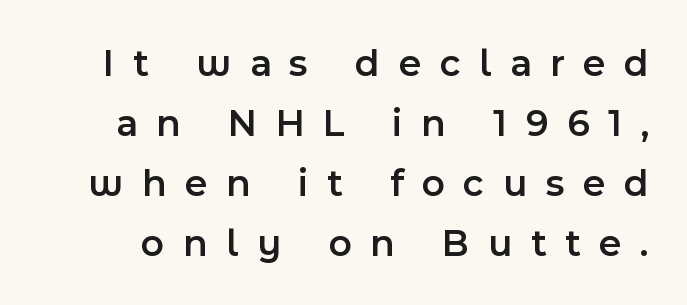
Caption: semibold face, moderately heavy strokes. Italic? Not at all — the glyphs are vertical. Look at the bottom of the vertical strokes: they stop flat, with no serifs. The letters advance in unequal steps, a hallmark of proportional type. The specimen omits any rule beneath the text block's lines.
